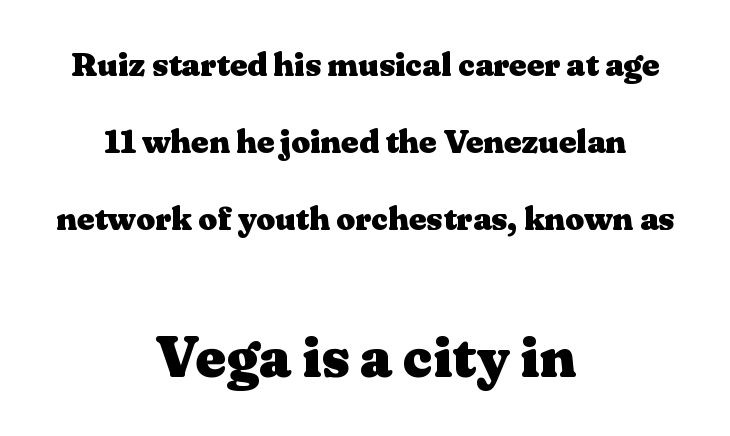
Q: Is the text bold? A: Yes.
Q: Is the text italic (slanted)? A: No, it is upright.
Q: Is the typeface a serif or a sans-serif typeface? A: Serif.
Q: Is the text underlined? A: No.
Q: How is the paragraph aligned? A: Centered.
Q: Is the spacing between letters normal or unusually wide? A: Normal.
Q: Is the spacing between lines tight, normal or loose? A: Loose.
Q: Which block of text is set in a larger size, the first (top) or the second (bottom)? A: The second (bottom) one.
Q: Width (condensed, normal, or wide)? A: Wide.
Q: Stroke contrast? A: Medium.
Q: x-height? A: Medium.
Q: Monospaced? A: No.
